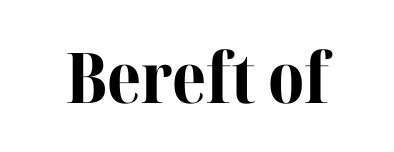
{"serif": "yes", "italic": "no", "bold": "yes", "weight": "bold", "width": "normal", "stroke_contrast": "medium", "x_height": "medium", "monospaced": "no", "underline": "no", "letter_spacing": "normal", "letter_spacing_em": 0.0, "glyph_px": 70}
